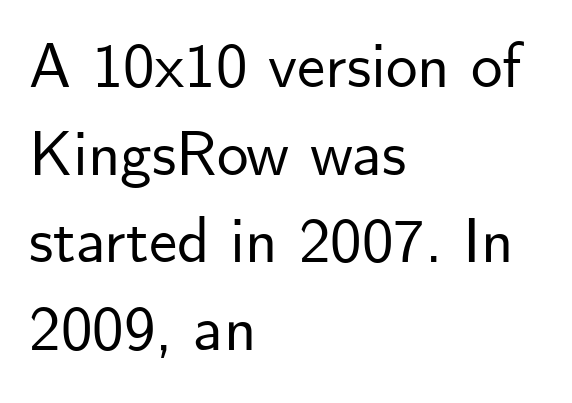
{"serif": "no", "italic": "no", "width": "normal", "stroke_contrast": "low", "x_height": "small", "monospaced": "no", "underline": "no", "align": "left", "line_spacing": "normal", "line_spacing_ratio": 1.39, "letter_spacing": "normal", "letter_spacing_em": 0.0, "glyph_px": 63}
